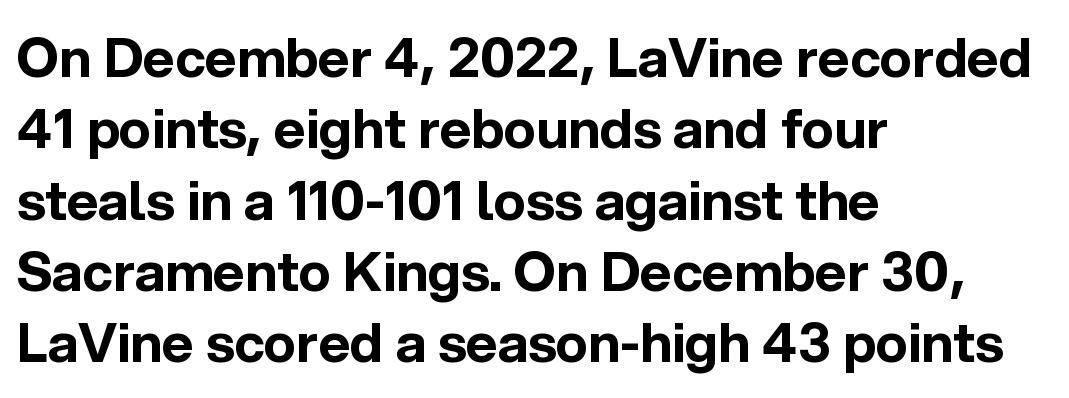
Q: Is the text bold? A: Yes.
Q: Is the text italic (slanted)? A: No, it is upright.
Q: Is the typeface a serif or a sans-serif typeface? A: Sans-serif.
Q: Is the text underlined? A: No.
Q: How is the paragraph aligned? A: Left-aligned.
Q: Is the spacing between letters normal or unusually wide? A: Normal.
Q: Is the spacing between lines tight, normal or loose? A: Normal.
Q: Width (condensed, normal, or wide)? A: Normal.
Q: x-height? A: Medium.
Q: Monospaced? A: No.
